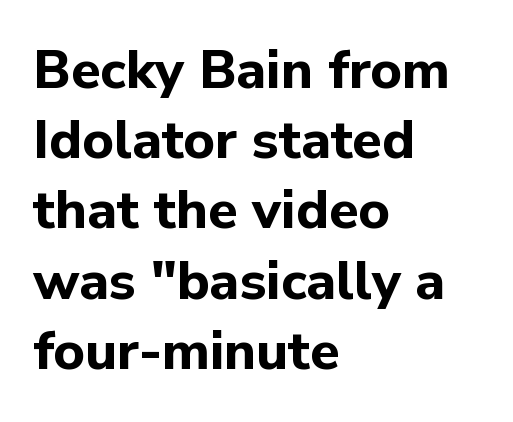
Q: Is the text bold? A: Yes.
Q: Is the text italic (slanted)? A: No, it is upright.
Q: Is the typeface a serif or a sans-serif typeface? A: Sans-serif.
Q: Is the text underlined? A: No.
Q: How is the paragraph aligned? A: Left-aligned.
Q: Is the spacing between letters normal or unusually wide? A: Normal.
Q: Is the spacing between lines tight, normal or loose? A: Normal.
Q: Width (condensed, normal, or wide)? A: Normal.
Q: Stroke contrast? A: Low.
Q: x-height? A: Medium.
Q: Monospaced? A: No.
